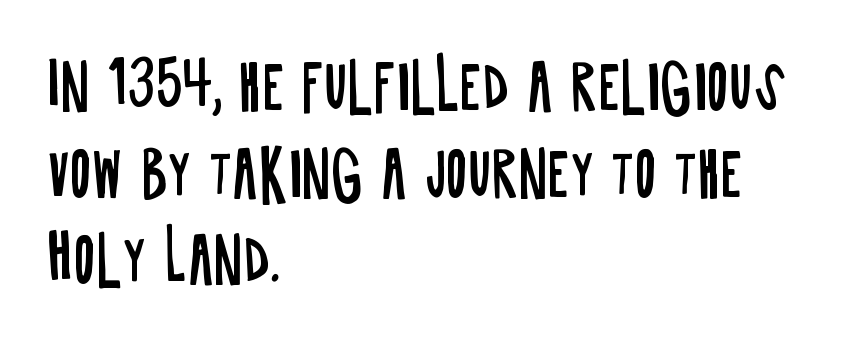
Q: Is the text bold? A: No.
Q: Is the text italic (slanted)? A: No, it is upright.
Q: Is the typeface a serif or a sans-serif typeface? A: Sans-serif.
Q: Is the text underlined? A: No.
Q: How is the paragraph aligned? A: Left-aligned.
Q: Is the spacing between letters normal or unusually wide? A: Normal.
Q: Is the spacing between lines tight, normal or loose? A: Normal.
Q: Width (condensed, normal, or wide)? A: Condensed.
Q: Stroke contrast? A: Low.
Q: x-height? A: Large.
Q: Monospaced? A: No.
